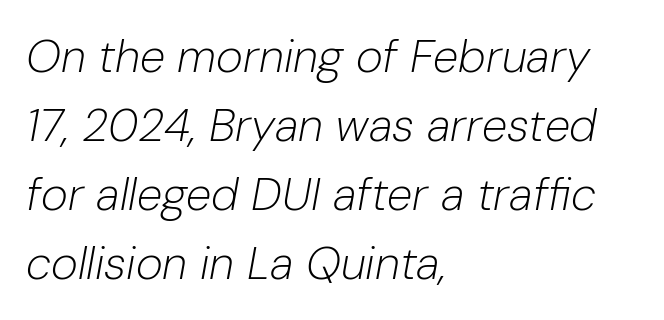
Q: Is the text bold? A: No.
Q: Is the text italic (slanted)? A: Yes, it leans right by about 10 degrees.
Q: Is the text underlined? A: No.
Q: How is the paragraph aligned? A: Left-aligned.
Q: Is the spacing between letters normal or unusually wide? A: Normal.
Q: Is the spacing between lines tight, normal or loose? A: Normal.
Q: Width (condensed, normal, or wide)? A: Normal.
Q: Stroke contrast? A: Low.
Q: x-height? A: Medium.
Q: Monospaced? A: No.
